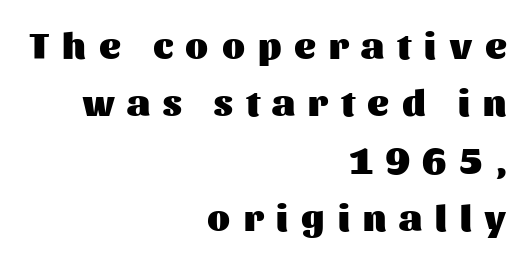
The image shows 37 px heavy sans-serif type, upright; set right-aligned, normal line spacing (1.55x), unusually wide letter spacing (+0.35 em), not underlined; medium stroke contrast and a medium x-height.
